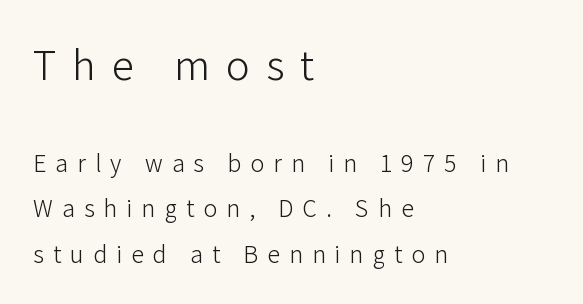
Q: Is the text bold? A: No.
Q: Is the text italic (slanted)? A: No, it is upright.
Q: Is the typeface a serif or a sans-serif typeface? A: Sans-serif.
Q: Is the text underlined? A: No.
Q: How is the paragraph aligned? A: Left-aligned.
Q: Is the spacing between letters normal or unusually wide? A: Unusually wide.
Q: Is the spacing between lines tight, normal or loose? A: Loose.
Q: Which block of text is set in a larger size, the first (top) or the second (bottom)? A: The first (top) one.
Q: Width (condensed, normal, or wide)? A: Normal.
Q: Stroke contrast? A: Low.
Q: x-height? A: Medium.
Q: Monospaced? A: No.
